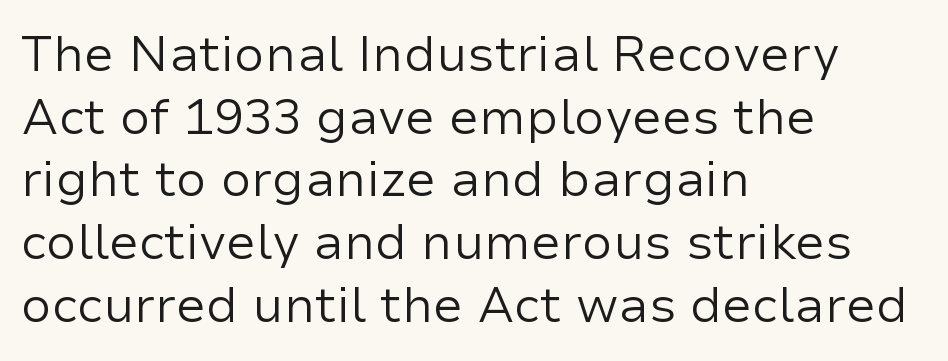
{"serif": "no", "italic": "no", "bold": "no", "weight": "regular", "width": "normal", "stroke_contrast": "low", "x_height": "medium", "monospaced": "no", "underline": "no", "align": "left", "line_spacing": "normal", "line_spacing_ratio": 1.28, "letter_spacing": "normal", "letter_spacing_em": 0.0, "glyph_px": 49}
